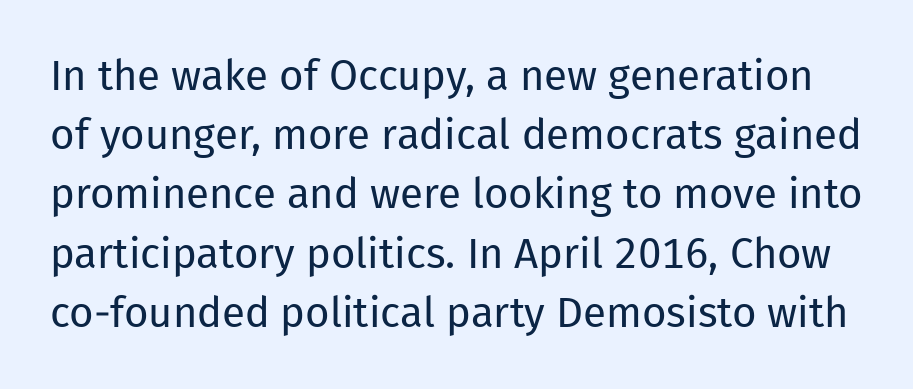
Q: Is the text bold? A: No.
Q: Is the text italic (slanted)? A: No, it is upright.
Q: Is the typeface a serif or a sans-serif typeface? A: Sans-serif.
Q: Is the text underlined? A: No.
Q: Is the spacing between letters normal or unusually wide? A: Normal.
Q: Is the spacing between lines tight, normal or loose? A: Normal.
Q: Width (condensed, normal, or wide)? A: Normal.
Q: Stroke contrast? A: Low.
Q: x-height? A: Medium.
Q: Monospaced? A: No.
